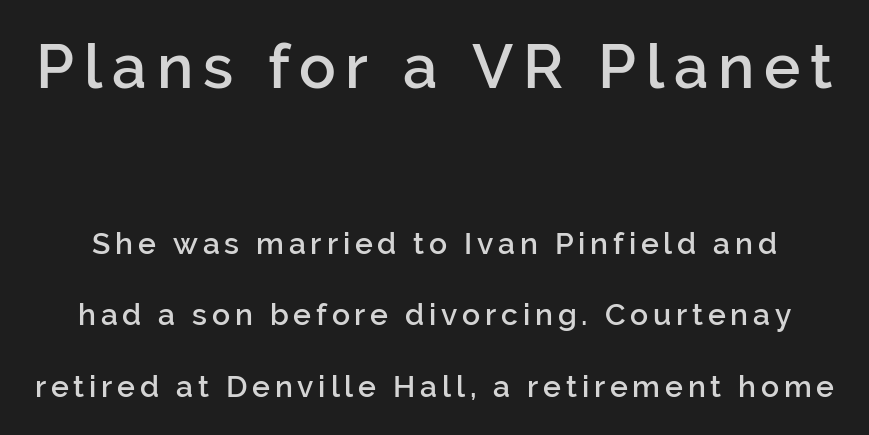
Stroke terminals: plain, sans-serif. Note the varied advance widths — an 'i' is clearly narrower than an 'm'. These two chunks differ in scale, with the top chunk taking the larger measure. Reading down the column, the eye jumps a long way to each next line.
